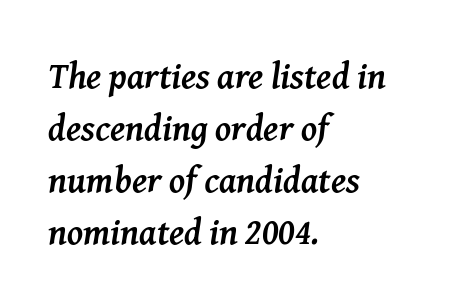
Style check: oblique. No extra tracking has been applied to these lines. Proportional: the letters do not fall into vertical columns. Compared with typical paragraphs, the rows here are spaced about the same. Type without underlining.
